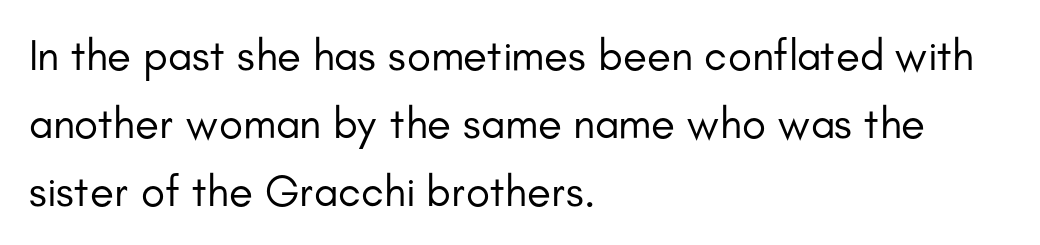
Italic? Not at all — the glyphs are vertical. The paragraph has a hard left edge and a soft right edge. Is the letter spacing exaggerated? No — it looks like the ordinary default. Varying glyph widths throughout — classic text-font behaviour. The zone under the glyphs is completely vacant.
